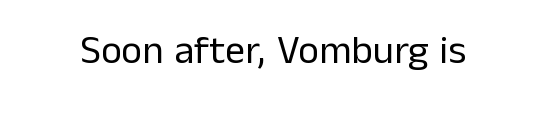
No italicization has been applied; the sample stays upright. The space directly below the letters is spotless. There is no visible air inserted between adjacent glyphs. Is this a heavy cut? Hardly; it is regular or lighter.
